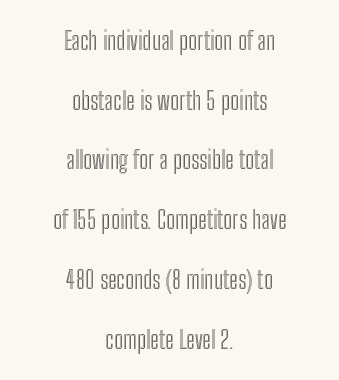
{"italic": "no", "underline": "no", "align": "center", "line_spacing": "loose", "line_spacing_ratio": 2.39, "letter_spacing": "normal", "letter_spacing_em": 0.0, "glyph_px": 25}
